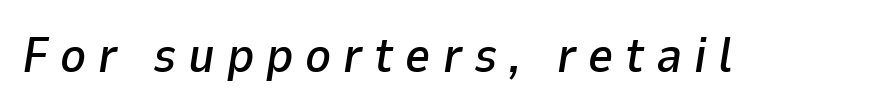
Q: Is the text italic (slanted)? A: Yes, it leans right by about 9 degrees.
Q: Is the text underlined? A: No.
Q: Is the spacing between letters normal or unusually wide? A: Unusually wide.
Q: Width (condensed, normal, or wide)? A: Normal.
Q: Stroke contrast? A: Low.
Q: x-height? A: Medium.
Q: Monospaced? A: No.
